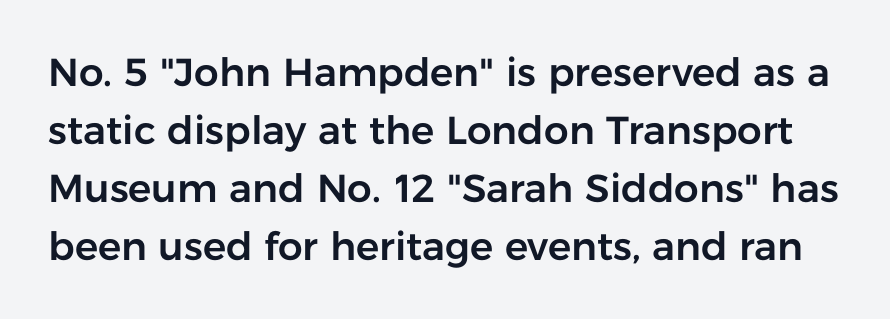
Q: Is the text italic (slanted)? A: No, it is upright.
Q: Is the typeface a serif or a sans-serif typeface? A: Sans-serif.
Q: Is the text underlined? A: No.
Q: Is the spacing between letters normal or unusually wide? A: Normal.
Q: Is the spacing between lines tight, normal or loose? A: Normal.
Q: Width (condensed, normal, or wide)? A: Normal.
Q: Stroke contrast? A: Low.
Q: x-height? A: Medium.
Q: Monospaced? A: No.
